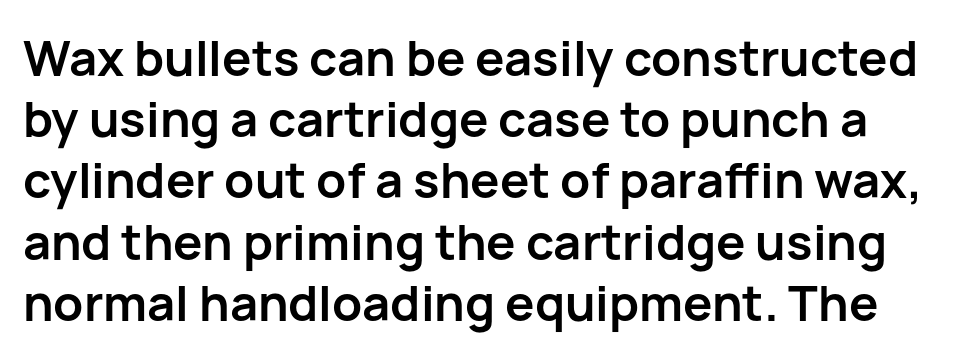
Q: Is the text bold? A: Yes.
Q: Is the text italic (slanted)? A: No, it is upright.
Q: Is the typeface a serif or a sans-serif typeface? A: Sans-serif.
Q: Is the text underlined? A: No.
Q: Is the spacing between letters normal or unusually wide? A: Normal.
Q: Is the spacing between lines tight, normal or loose? A: Normal.
Q: Width (condensed, normal, or wide)? A: Normal.
Q: Stroke contrast? A: Low.
Q: x-height? A: Medium.
Q: Monospaced? A: No.
